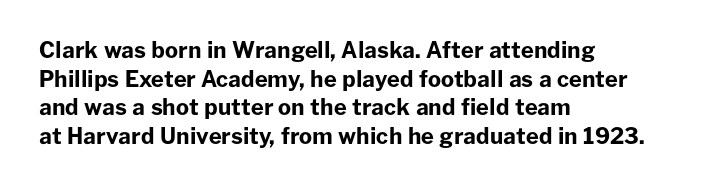
Q: Is the text bold? A: Yes.
Q: Is the text italic (slanted)? A: No, it is upright.
Q: Is the text underlined? A: No.
Q: How is the paragraph aligned? A: Left-aligned.
Q: Is the spacing between letters normal or unusually wide? A: Normal.
Q: Is the spacing between lines tight, normal or loose? A: Normal.
